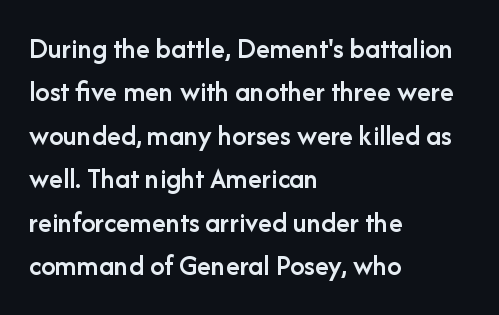
The image shows 29 px semibold sans-serif type, upright; set left-aligned, normal line spacing (1.5x), normal letter spacing, not underlined; low stroke contrast and a medium x-height.
